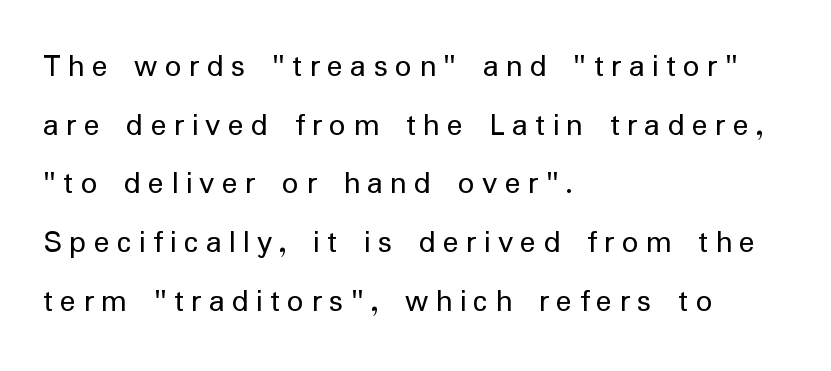
The foot of each line stays bare and open. Think standard paragraph weight, or any step lighter than that. The designer went with a sans here, leaving each stem footless. Quick note: not italic, upright. Line beginnings align vertically; line endings do not. Note the varied advance widths — an 'i' is clearly narrower than an 'm'.
